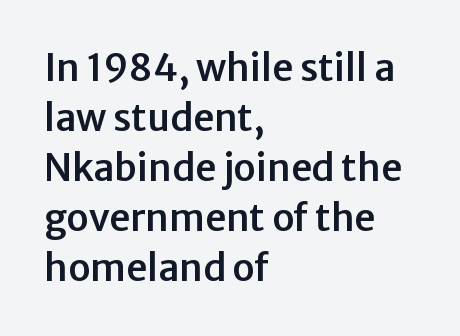
{"serif": "no", "italic": "no", "width": "normal", "stroke_contrast": "low", "x_height": "medium", "monospaced": "no", "underline": "no", "align": "left", "line_spacing": "normal", "line_spacing_ratio": 1.35, "letter_spacing": "normal", "letter_spacing_em": 0.0, "glyph_px": 37}
